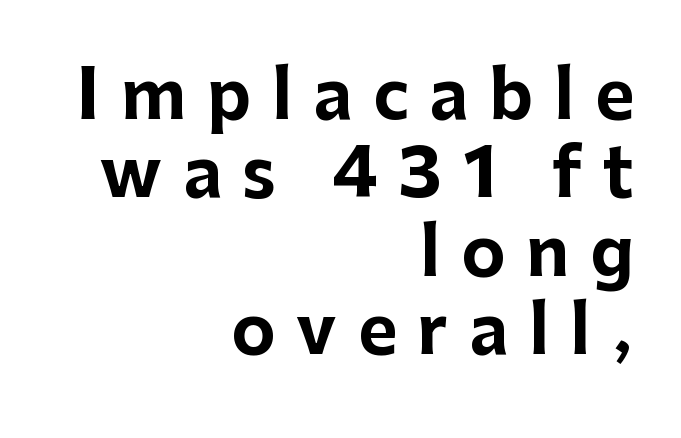
Q: Is the text bold? A: Yes.
Q: Is the text italic (slanted)? A: No, it is upright.
Q: Is the typeface a serif or a sans-serif typeface? A: Sans-serif.
Q: Is the text underlined? A: No.
Q: How is the paragraph aligned? A: Right-aligned.
Q: Is the spacing between letters normal or unusually wide? A: Unusually wide.
Q: Width (condensed, normal, or wide)? A: Normal.
Q: Stroke contrast? A: Low.
Q: x-height? A: Medium.
Q: Monospaced? A: No.
